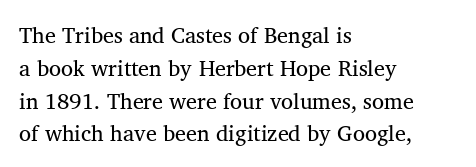
{"italic": "no", "underline": "no", "align": "left", "line_spacing": "normal", "line_spacing_ratio": 1.49, "letter_spacing": "normal", "letter_spacing_em": 0.0, "glyph_px": 22}
